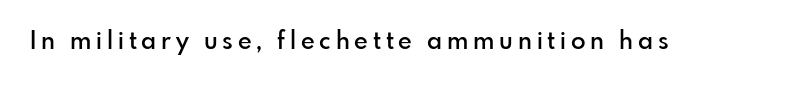
{"italic": "no", "bold": "semi", "underline": "no", "letter_spacing": "wide", "letter_spacing_em": 0.2, "glyph_px": 24}
